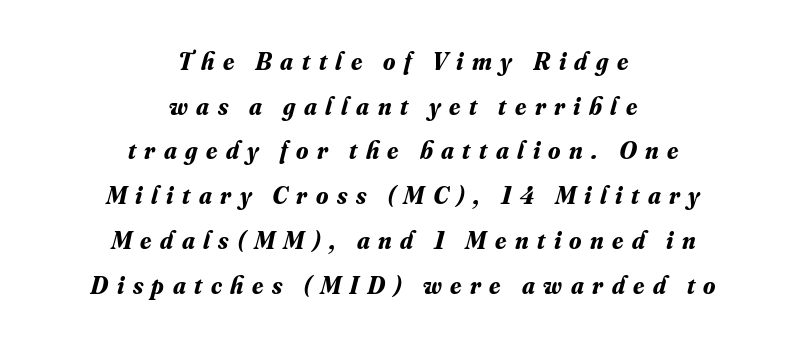
Italic: yes, the glyphs are oblique. Between one letter and the next there's a generous, obvious gap. Lines of text with bare space underneath. Notice how the passage keeps no hard edge, just a central spine.
